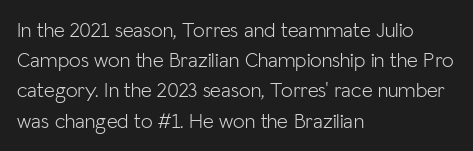
Q: Is the text bold? A: No.
Q: Is the text italic (slanted)? A: No, it is upright.
Q: Is the text underlined? A: No.
Q: How is the paragraph aligned? A: Left-aligned.
Q: Is the spacing between letters normal or unusually wide? A: Normal.
Q: Is the spacing between lines tight, normal or loose? A: Normal.
